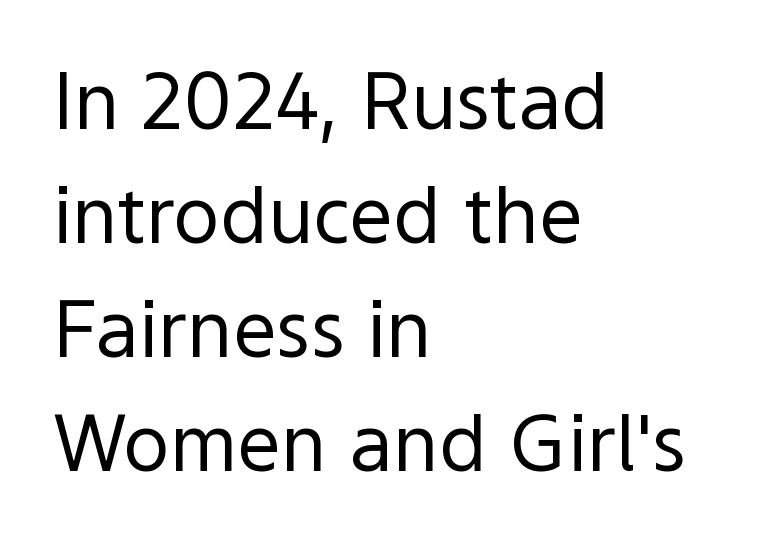
The image shows 78 px regular-weight sans-serif type, upright; set left-aligned, normal line spacing (1.46x), normal letter spacing, not underlined; a medium x-height.
